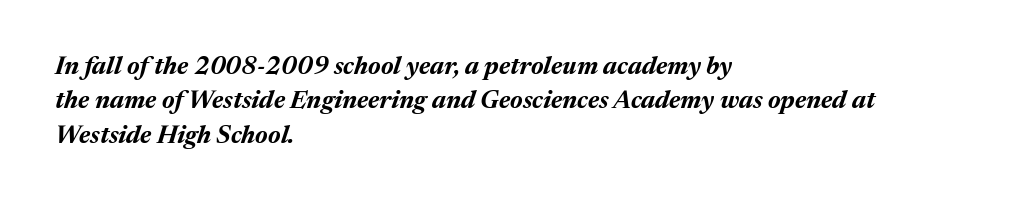
{"italic": "yes", "lean": "right", "slant_degrees": 17, "bold": "yes", "underline": "no", "align": "left", "line_spacing": "normal", "line_spacing_ratio": 1.38, "letter_spacing": "normal", "letter_spacing_em": 0.0, "glyph_px": 25}
